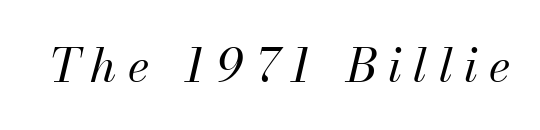
The specimen omits any rule beneath the text block's lines. Short note: letters widely spaced. Italic? Definitely — the glyphs are oblique. The strokes are not fattened; the text isn't bold. The letters advance in unequal steps, a hallmark of proportional type.
